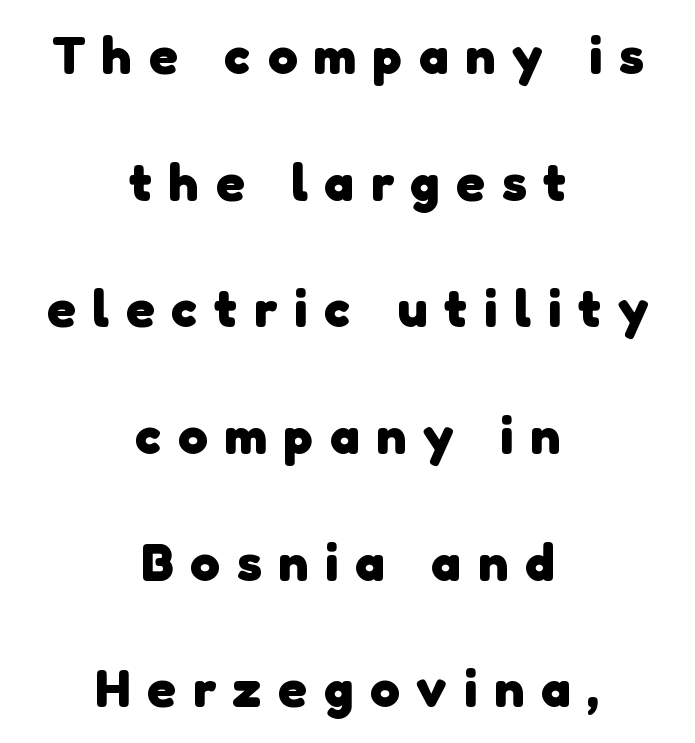
{"serif": "no", "bold": "yes", "weight": "heavy", "width": "normal", "stroke_contrast": "low", "x_height": "medium", "monospaced": "no", "underline": "no", "align": "center", "line_spacing": "loose", "line_spacing_ratio": 2.39, "letter_spacing": "wide", "letter_spacing_em": 0.32, "glyph_px": 53}
